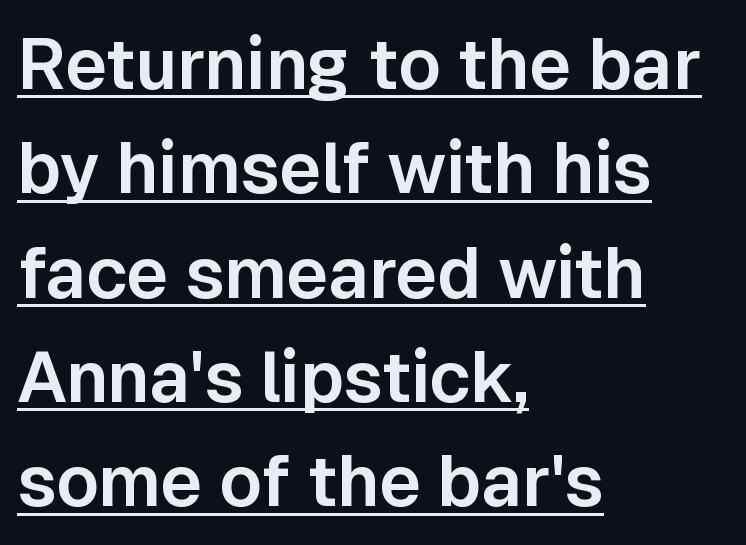
Honestly, the underline is the first thing you notice here. In terms of letterspacing, this is plain default setting. Horizontal alignment here is leftward, the default for most running prose. Honestly, the row spacing looks completely unremarkable.
